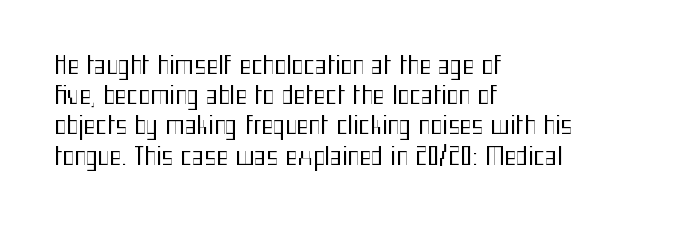
Q: Is the text bold? A: No.
Q: Is the text italic (slanted)? A: No, it is upright.
Q: Is the text underlined? A: No.
Q: How is the paragraph aligned? A: Left-aligned.
Q: Is the spacing between letters normal or unusually wide? A: Normal.
